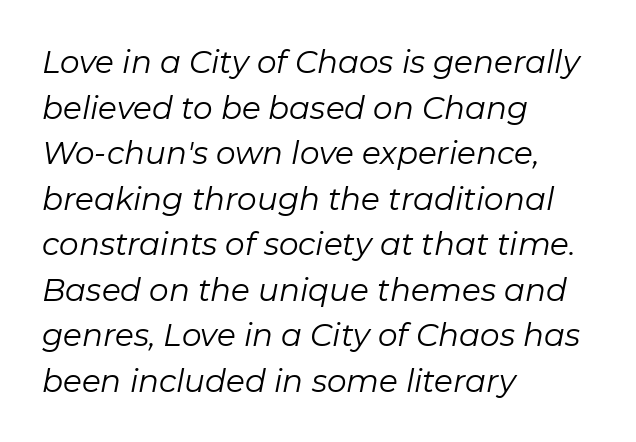
Is this a fixed-width face? No — the glyphs have proportional, varying widths. The words here are not underlined. The weight would be labelled regular, book, light, or lighter still. Interline gaps are of average width in this sample. Visually the block forms a straight wall on the left and a jagged coastline on the right. Tall strokes in this sample are angled rather than plumb.
